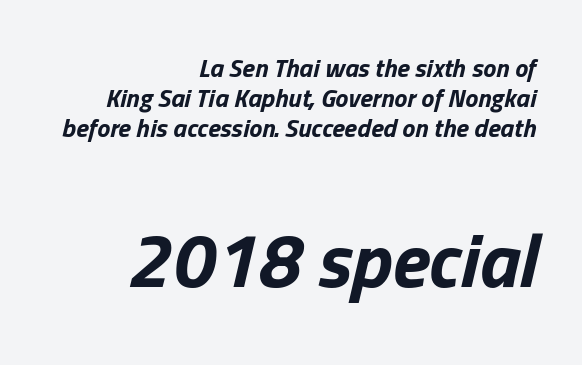
The image shows 77 px bold type, italic (leaning right); set right-aligned, line spacing 1.16x, normal letter spacing, not underlined; the second (bottom) block is 2.96x larger; low stroke contrast and a medium x-height.
